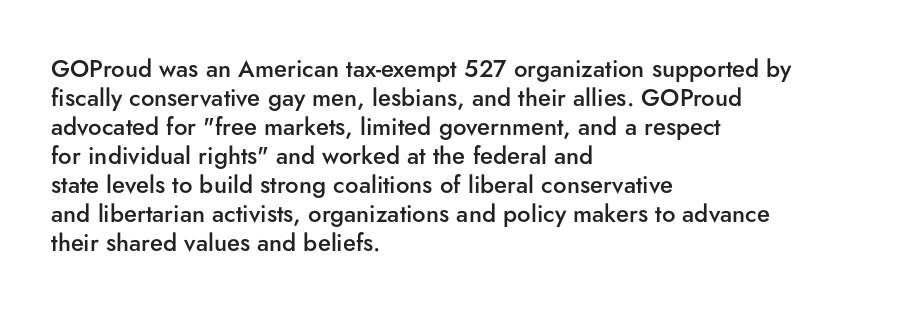
Q: Is the text bold? A: Semi-bold.
Q: Is the text italic (slanted)? A: No, it is upright.
Q: Is the text underlined? A: No.
Q: How is the paragraph aligned? A: Left-aligned.
Q: Is the spacing between letters normal or unusually wide? A: Normal.
